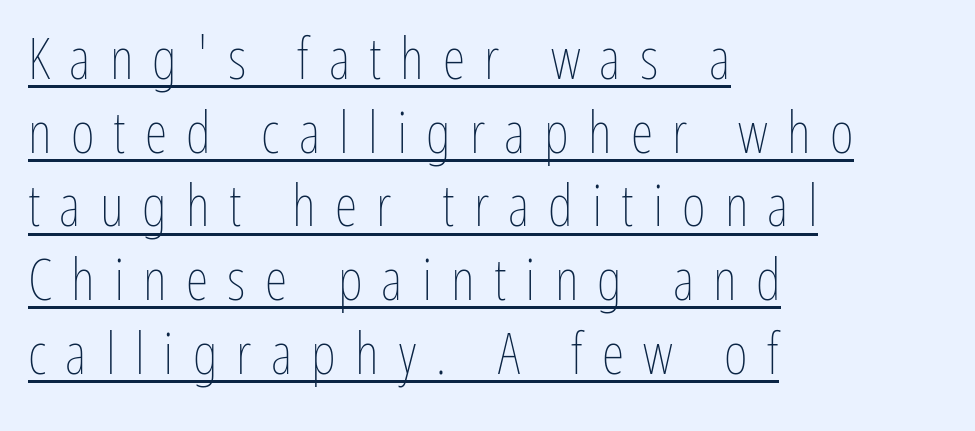
{"italic": "no", "bold": "no", "weight": "thin", "width": "condensed", "stroke_contrast": "low", "x_height": "medium", "monospaced": "no", "underline": "yes", "align": "left", "line_spacing": "normal", "line_spacing_ratio": 1.27, "letter_spacing": "wide", "letter_spacing_em": 0.33, "glyph_px": 58}
